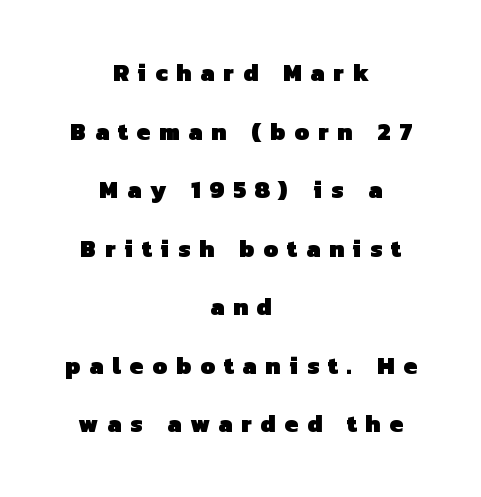
The image shows 24 px bold type; set centered, loose line spacing (2.44x), unusually wide letter spacing (+0.37 em), not underlined.
